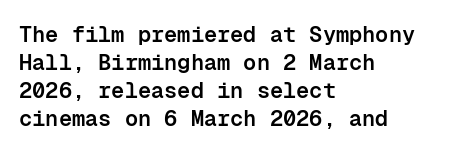
The image shows 22 px text type, upright; set left-aligned, normal line spacing (1.27x), normal letter spacing, not underlined.
